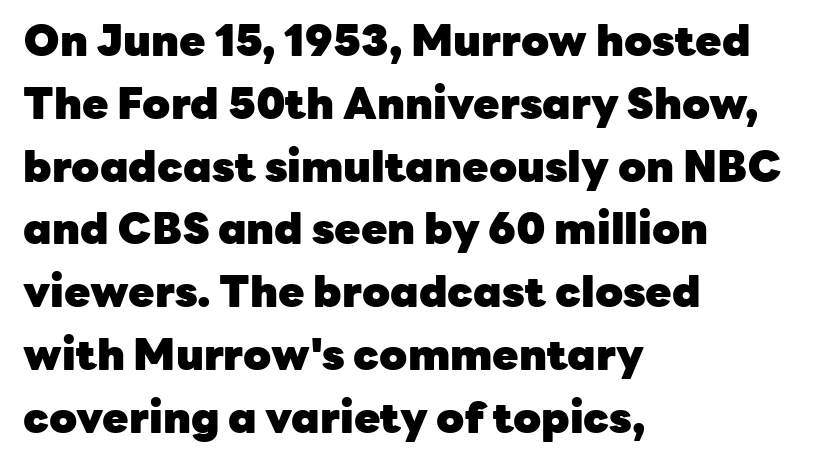
Q: Is the text bold? A: Yes.
Q: Is the text italic (slanted)? A: No, it is upright.
Q: Is the typeface a serif or a sans-serif typeface? A: Sans-serif.
Q: Is the text underlined? A: No.
Q: How is the paragraph aligned? A: Left-aligned.
Q: Is the spacing between letters normal or unusually wide? A: Normal.
Q: Is the spacing between lines tight, normal or loose? A: Normal.
Q: Width (condensed, normal, or wide)? A: Normal.
Q: Stroke contrast? A: Low.
Q: x-height? A: Medium.
Q: Monospaced? A: No.
